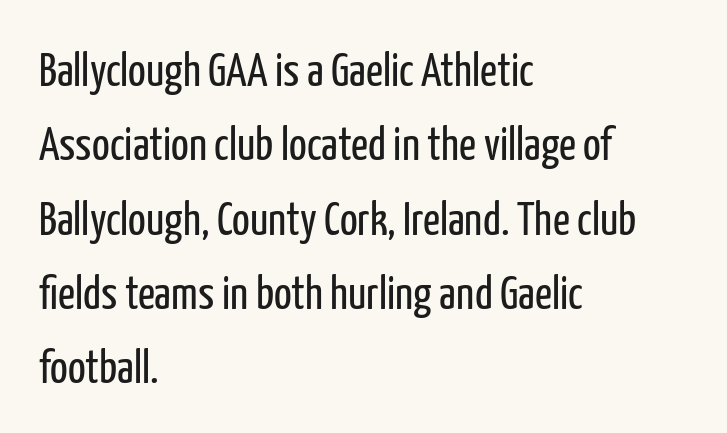
Leading: standard. Think standard paragraph weight, or any step lighter than that. Tracking value appears to be zero — textbook default spacing. This rendering employs a face without finishing strokes, i.e., a sans-serif. The lettering stays uniformly vertical, giving the passage a roman look. The string is rendered with underlining switched off.
